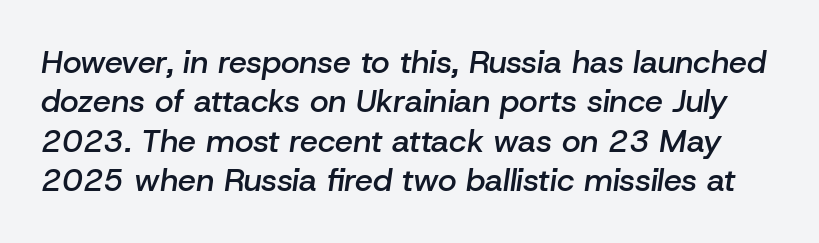
Q: Is the text bold? A: Semi-bold.
Q: Is the text italic (slanted)? A: Yes, it leans right by about 8 degrees.
Q: Is the text underlined? A: No.
Q: Is the spacing between letters normal or unusually wide? A: Normal.
Q: Width (condensed, normal, or wide)? A: Normal.
Q: Stroke contrast? A: Low.
Q: x-height? A: Medium.
Q: Monospaced? A: No.
